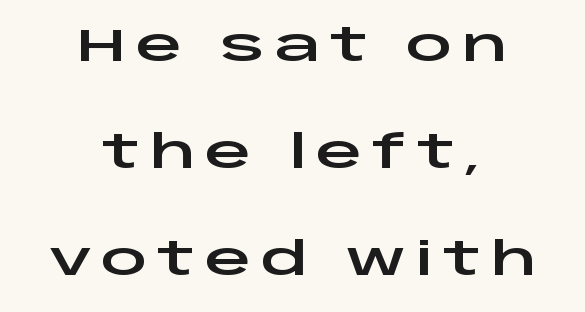
Q: Is the text italic (slanted)? A: No, it is upright.
Q: Is the typeface a serif or a sans-serif typeface? A: Sans-serif.
Q: Is the text underlined? A: No.
Q: How is the paragraph aligned? A: Centered.
Q: Is the spacing between letters normal or unusually wide? A: Unusually wide.
Q: Is the spacing between lines tight, normal or loose? A: Loose.
Q: Width (condensed, normal, or wide)? A: Wide.
Q: Stroke contrast? A: Low.
Q: x-height? A: Large.
Q: Monospaced? A: No.
